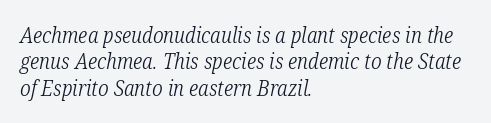
The image shows 21 px text type, italic (leaning right); set left-aligned, normal line spacing (1.26x), normal letter spacing, not underlined.
